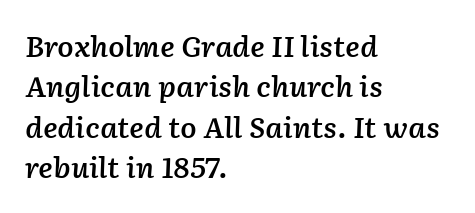
The image shows 27 px text type, italic (leaning right); set left-aligned, normal line spacing (1.5x), normal letter spacing, not underlined.
